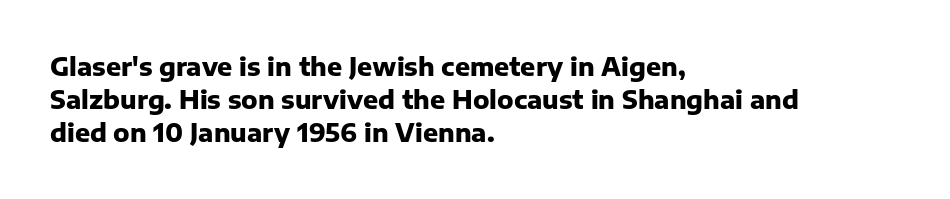
One-word summary of the alignment: left. Compared with an ordinary text face, these strokes are far heavier — a full bold. Interline gaps are of average width in this sample. Letter spacing: default. The baseline area is clear. The letters stand upright; this is a roman face.
